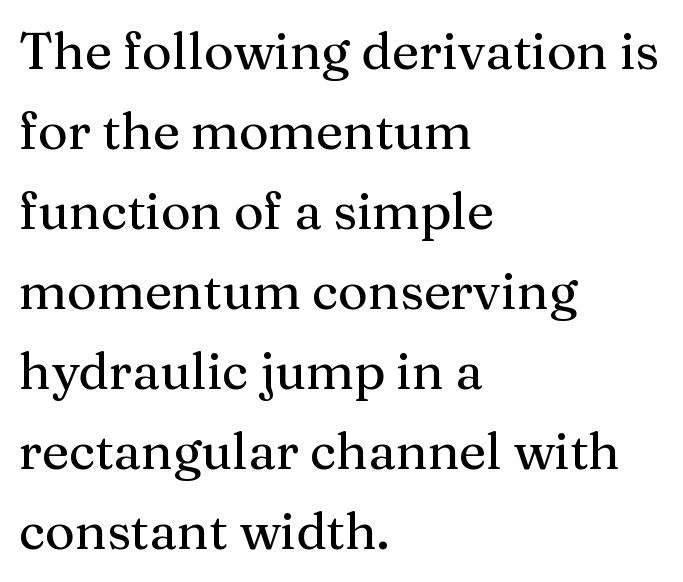
The image shows 51 px serif type, upright; set left-aligned, normal line spacing (1.57x), normal letter spacing, not underlined; medium stroke contrast and a medium x-height.
